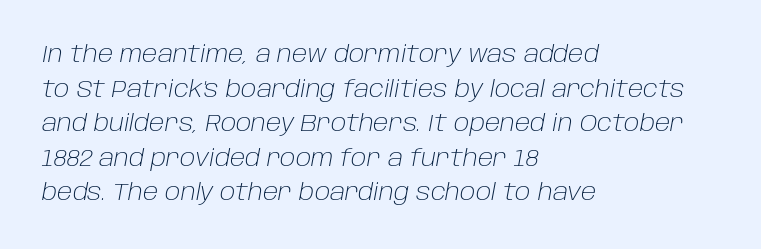
{"italic": "yes", "lean": "right", "slant_degrees": 10, "bold": "no", "underline": "no", "align": "left", "line_spacing": "normal", "line_spacing_ratio": 1.44, "letter_spacing": "normal", "letter_spacing_em": 0.0, "glyph_px": 24}
